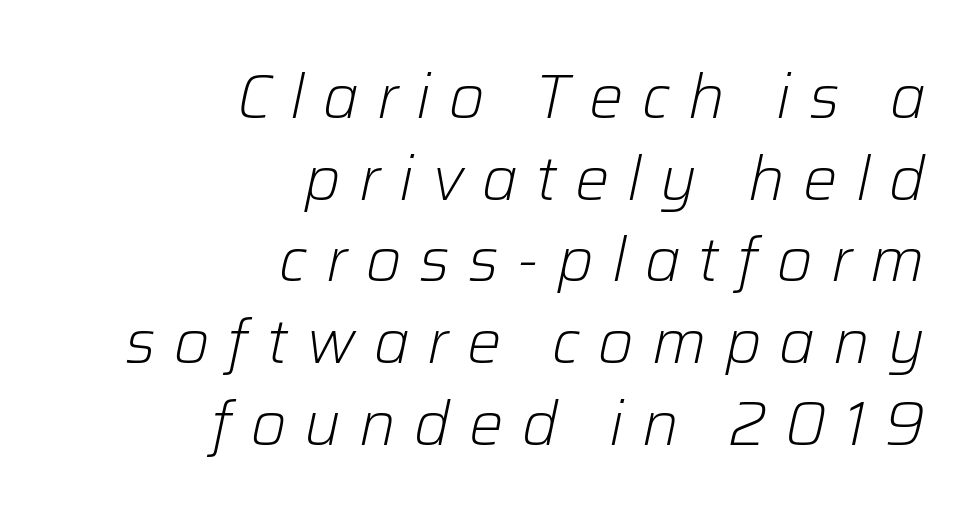
Q: Is the text bold? A: No.
Q: Is the text italic (slanted)? A: Yes, it leans right by about 12 degrees.
Q: Is the text underlined? A: No.
Q: How is the paragraph aligned? A: Right-aligned.
Q: Is the spacing between letters normal or unusually wide? A: Unusually wide.
Q: Is the spacing between lines tight, normal or loose? A: Normal.
Q: Width (condensed, normal, or wide)? A: Normal.
Q: Stroke contrast? A: Low.
Q: x-height? A: Medium.
Q: Monospaced? A: No.
